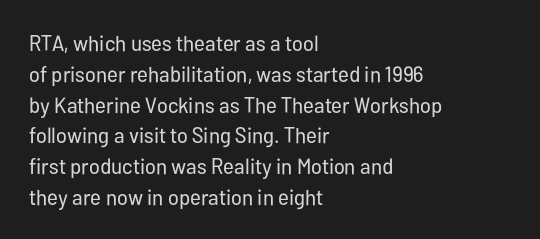
Q: Is the text bold? A: No.
Q: Is the text italic (slanted)? A: No, it is upright.
Q: Is the text underlined? A: No.
Q: How is the paragraph aligned? A: Left-aligned.
Q: Is the spacing between letters normal or unusually wide? A: Normal.
Q: Is the spacing between lines tight, normal or loose? A: Normal.
